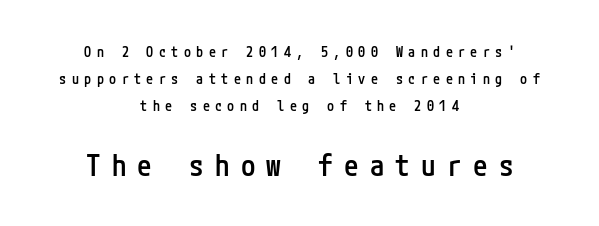
The image shows 29 px semibold, condensed sans-serif type, upright; set centered, loose line spacing (1.92x), unusually wide letter spacing (+0.39 em), not underlined; the second (bottom) block is 2.07x larger; low stroke contrast and a medium x-height.
